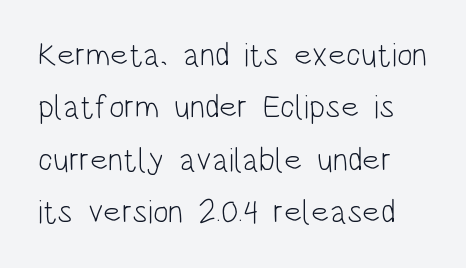
The image shows 33 px light, condensed sans-serif type, upright; set normal line spacing (1.59x), normal letter spacing, not underlined; low stroke contrast and a large x-height.
